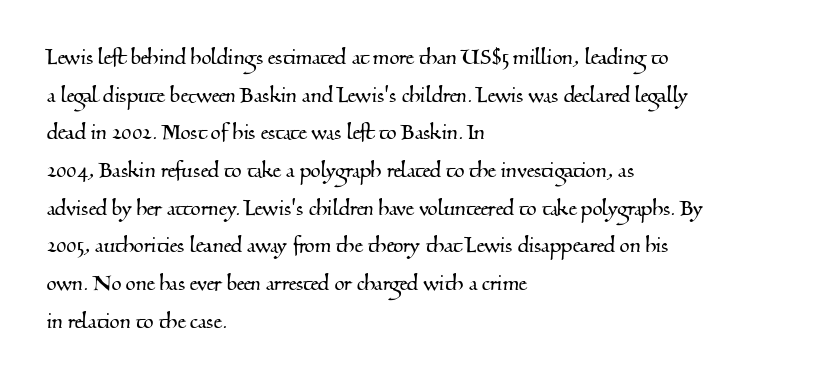
Line beginnings align vertically; line endings do not. Baseline-to-baseline distance is the conventional proportion of letter height. Does extra space separate the letters? No, they use regular spacing. Each row of text sits above clean, open space.
